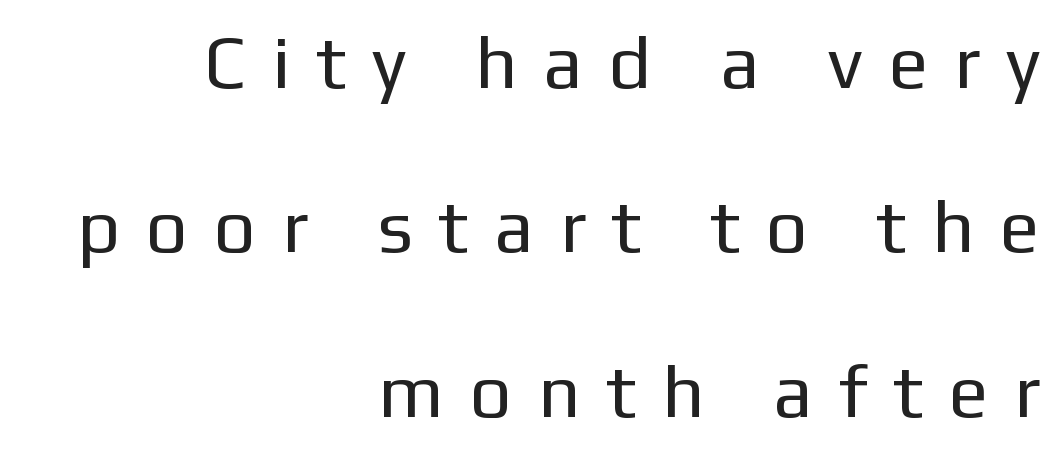
Q: Is the text bold? A: No.
Q: Is the text italic (slanted)? A: No, it is upright.
Q: Is the typeface a serif or a sans-serif typeface? A: Sans-serif.
Q: Is the text underlined? A: No.
Q: How is the paragraph aligned? A: Right-aligned.
Q: Is the spacing between letters normal or unusually wide? A: Unusually wide.
Q: Is the spacing between lines tight, normal or loose? A: Loose.
Q: Width (condensed, normal, or wide)? A: Normal.
Q: Stroke contrast? A: Low.
Q: x-height? A: Medium.
Q: Monospaced? A: No.
